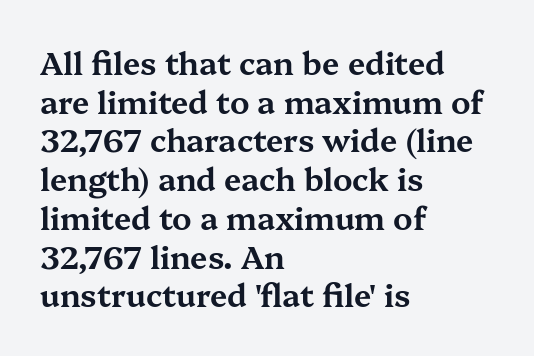
{"serif": "yes", "italic": "no", "width": "wide", "stroke_contrast": "medium", "x_height": "medium", "monospaced": "no", "underline": "no", "align": "left", "line_spacing": "normal", "line_spacing_ratio": 1.25, "letter_spacing": "normal", "letter_spacing_em": 0.0, "glyph_px": 31}
